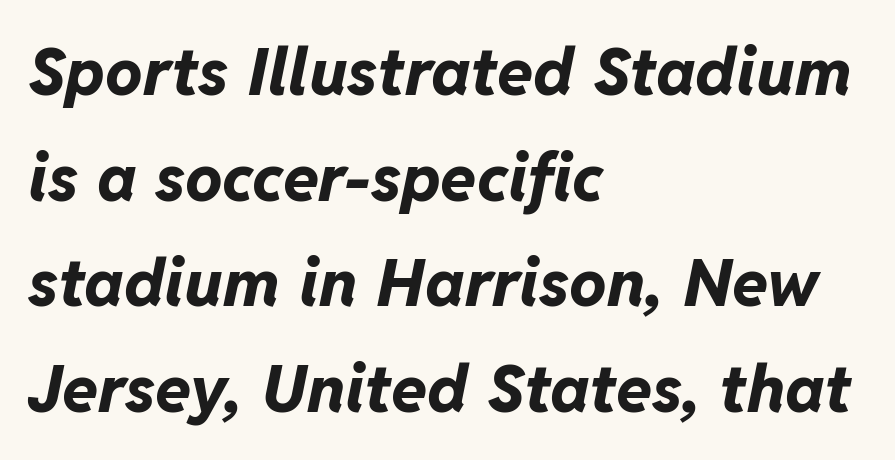
Is this a fixed-width face? No — the glyphs have proportional, varying widths. Nobody touched the tracking dial on this one. Every letter is thick-stroked: bold, no question. A clean baseline with only descenders dipping below it. The axis of the letterforms is tilted away from vertical.
